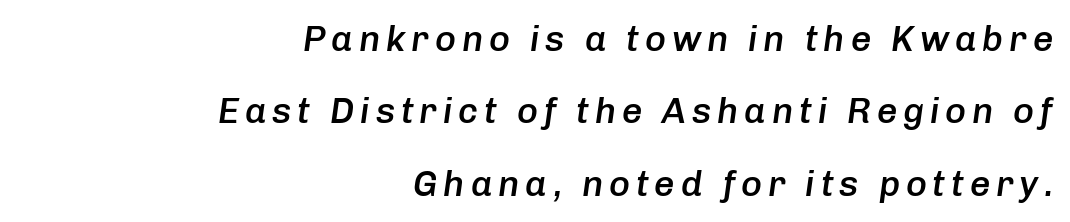
In terms of leading, this rendering errs on the spacious side. Semibold letterforms, between regular and bold. Quick note: italic. Here the designer chose a conventional face with non-uniform glyph widths. Anything drawn beneath the words? Only blank space. Compared with a flush-left layout, this one pins lines to the opposite, right side.
